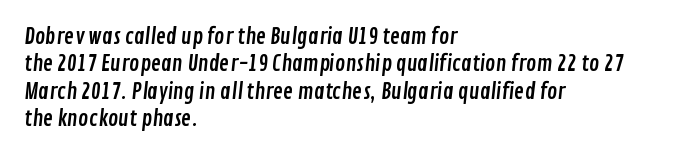
The image shows 21 px text type; set left-aligned, normal line spacing (1.3x), normal letter spacing, not underlined.
